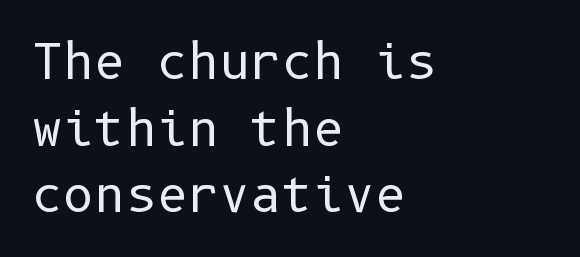
{"serif": "no", "italic": "no", "bold": "no", "weight": "regular", "width": "normal", "stroke_contrast": "low", "x_height": "medium", "underline": "no", "align": "left", "line_spacing": "normal", "line_spacing_ratio": 1.39, "letter_spacing": "normal", "letter_spacing_em": 0.0, "glyph_px": 48}
